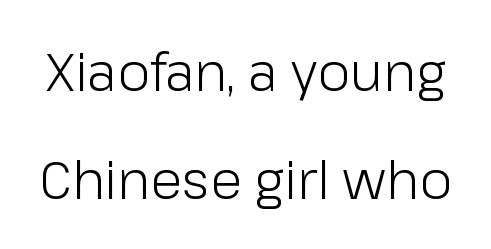
The image shows 52 px light sans-serif type, upright; set loose line spacing (2.07x), normal letter spacing, not underlined; low stroke contrast and a medium x-height.
